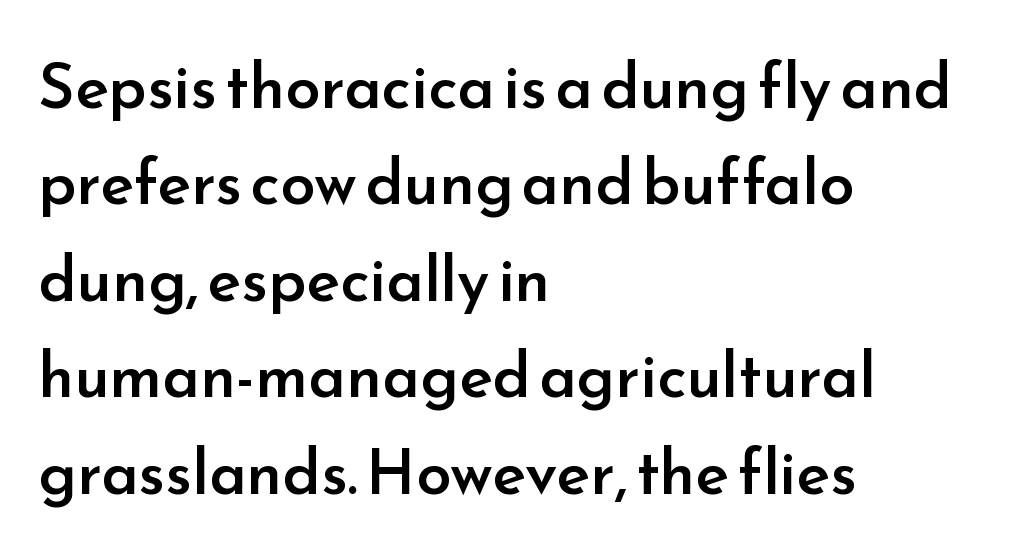
The image shows 63 px semibold sans-serif type, upright; set left-aligned, normal line spacing (1.53x), normal letter spacing, not underlined; low stroke contrast and a small x-height.
